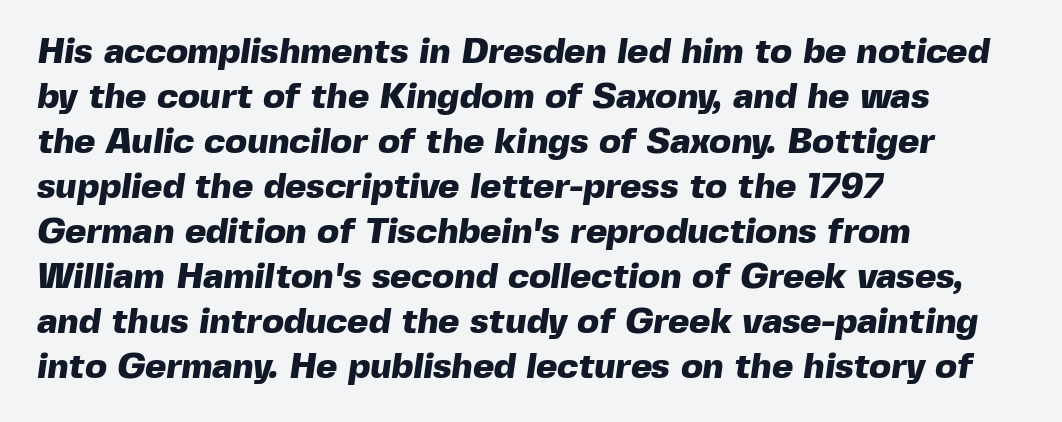
Q: Is the text bold? A: Yes.
Q: Is the typeface a serif or a sans-serif typeface? A: Sans-serif.
Q: Is the text underlined? A: No.
Q: How is the paragraph aligned? A: Left-aligned.
Q: Is the spacing between letters normal or unusually wide? A: Normal.
Q: Is the spacing between lines tight, normal or loose? A: Normal.
Q: Width (condensed, normal, or wide)? A: Normal.
Q: x-height? A: Medium.
Q: Monospaced? A: No.
